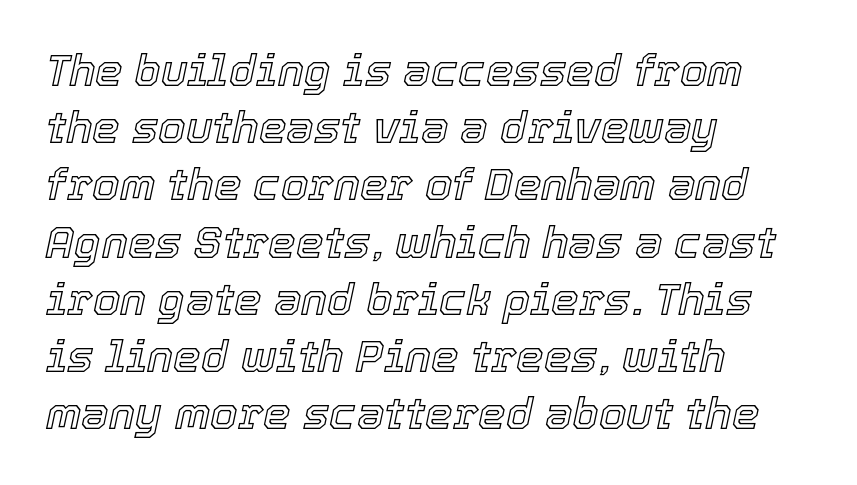
The typesetter chose a ragged-right arrangement here. Any mark beneath the type? The region is blank. Words appear dense and cohesive because spacing is normal. Style check: oblique.
